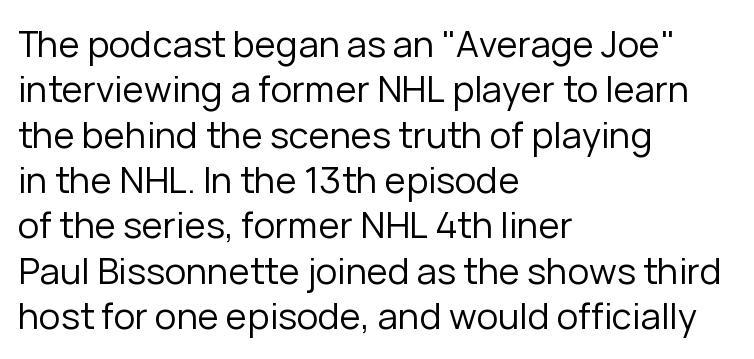
Q: Is the text bold? A: No.
Q: Is the text italic (slanted)? A: No, it is upright.
Q: Is the typeface a serif or a sans-serif typeface? A: Sans-serif.
Q: Is the text underlined? A: No.
Q: How is the paragraph aligned? A: Left-aligned.
Q: Is the spacing between letters normal or unusually wide? A: Normal.
Q: Is the spacing between lines tight, normal or loose? A: Normal.
Q: Width (condensed, normal, or wide)? A: Normal.
Q: Stroke contrast? A: Low.
Q: x-height? A: Medium.
Q: Monospaced? A: No.
